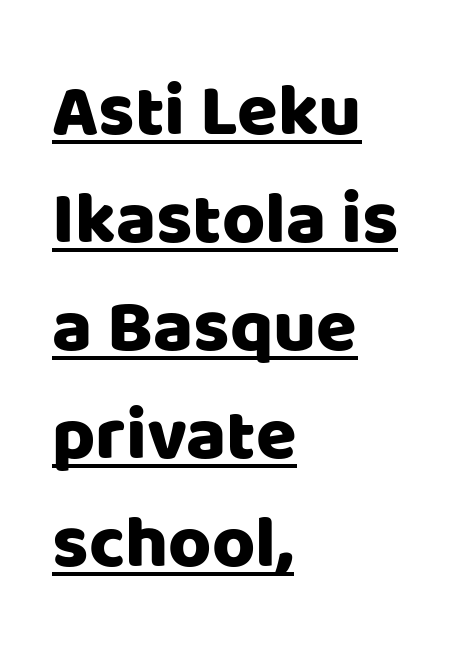
{"serif": "no", "italic": "no", "width": "normal", "stroke_contrast": "low", "x_height": "large", "monospaced": "no", "underline": "yes", "align": "left", "line_spacing": "normal", "line_spacing_ratio": 1.46, "letter_spacing": "normal", "letter_spacing_em": 0.0, "glyph_px": 74}
